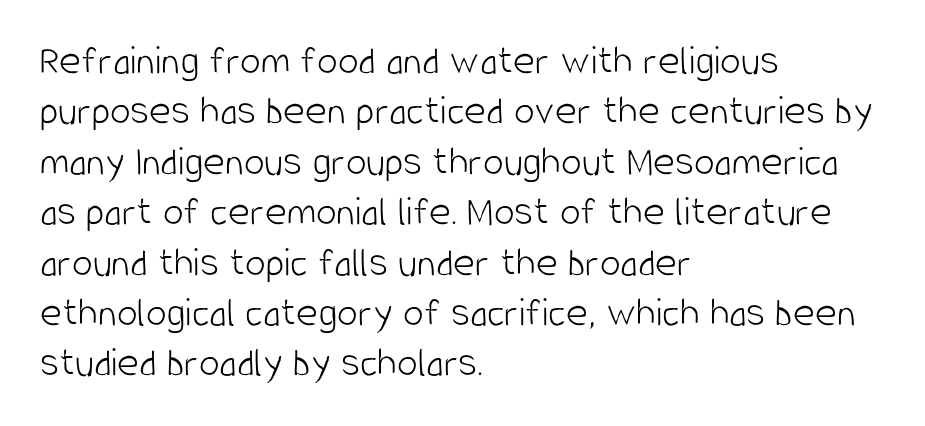
Each line starts at the same left margin while the right side varies. Here the glyphs are tracked normally, forming tight word shapes. Words float on clear page, feet unadorned. You could not count columns in this text — the font is proportionally spaced. A typesetter would mark this as roman, not italic.
